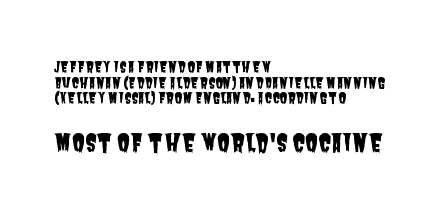
Q: Is the text underlined? A: No.
Q: How is the paragraph aligned? A: Left-aligned.
Q: Is the spacing between letters normal or unusually wide? A: Normal.
Q: Is the spacing between lines tight, normal or loose? A: Tight.
Q: Which block of text is set in a larger size, the first (top) or the second (bottom)? A: The second (bottom) one.
